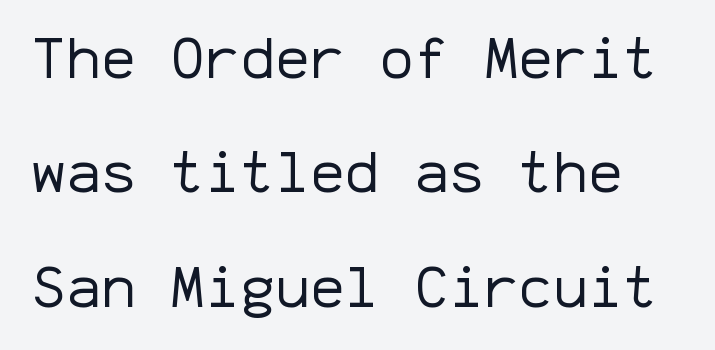
Q: Is the text bold? A: No.
Q: Is the text italic (slanted)? A: No, it is upright.
Q: Is the typeface a serif or a sans-serif typeface? A: Sans-serif.
Q: Is the text underlined? A: No.
Q: Is the spacing between letters normal or unusually wide? A: Normal.
Q: Is the spacing between lines tight, normal or loose? A: Loose.
Q: Width (condensed, normal, or wide)? A: Normal.
Q: Stroke contrast? A: Low.
Q: x-height? A: Medium.
Q: Monospaced? A: Yes.
